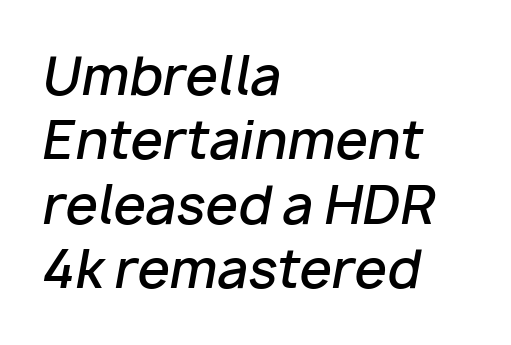
Q: Is the text bold? A: Semi-bold.
Q: Is the text italic (slanted)? A: Yes, it leans right by about 10 degrees.
Q: Is the text underlined? A: No.
Q: How is the paragraph aligned? A: Left-aligned.
Q: Is the spacing between letters normal or unusually wide? A: Normal.
Q: Width (condensed, normal, or wide)? A: Normal.
Q: Stroke contrast? A: Low.
Q: x-height? A: Medium.
Q: Monospaced? A: No.
